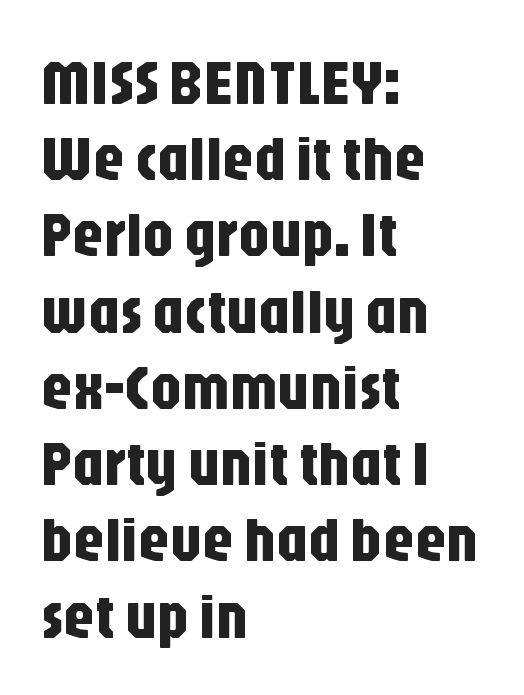
{"serif": "no", "italic": "no", "width": "condensed", "stroke_contrast": "low", "x_height": "large", "monospaced": "no", "underline": "no", "align": "left", "line_spacing_ratio": 1.21, "letter_spacing": "normal", "letter_spacing_em": 0.0, "glyph_px": 63}
